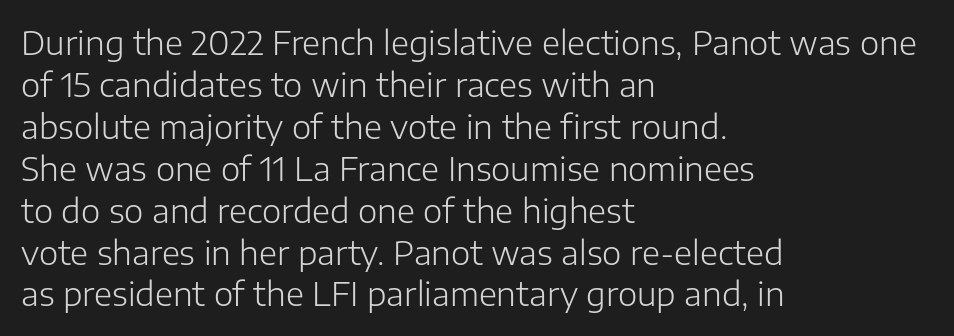
The image shows 33 px light sans-serif type, upright; set left-aligned, normal line spacing (1.27x), normal letter spacing, not underlined; low stroke contrast and a medium x-height.
